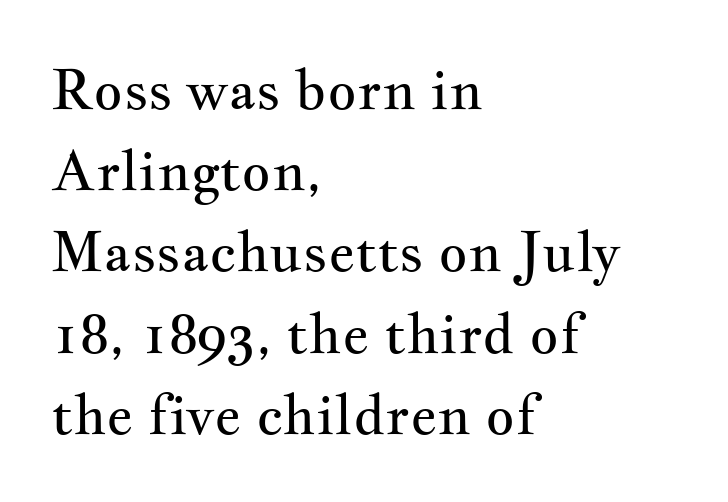
Q: Is the text bold? A: No.
Q: Is the text italic (slanted)? A: No, it is upright.
Q: Is the typeface a serif or a sans-serif typeface? A: Serif.
Q: Is the text underlined? A: No.
Q: How is the paragraph aligned? A: Left-aligned.
Q: Is the spacing between letters normal or unusually wide? A: Normal.
Q: Is the spacing between lines tight, normal or loose? A: Normal.
Q: Width (condensed, normal, or wide)? A: Wide.
Q: Stroke contrast? A: Medium.
Q: x-height? A: Small.
Q: Monospaced? A: No.
